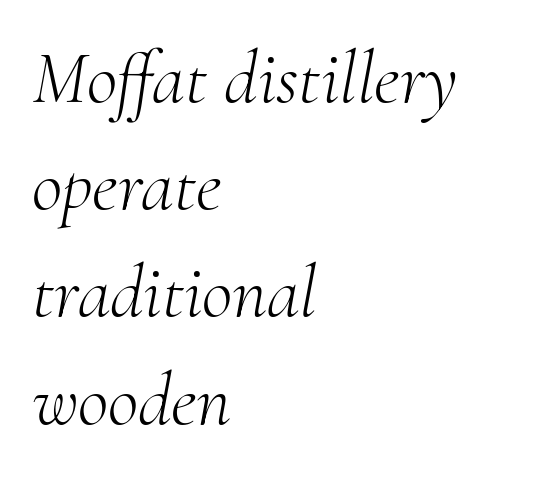
{"serif": "yes", "italic": "yes", "lean": "right", "slant_degrees": 10, "bold": "no", "weight": "light", "width": "normal", "stroke_contrast": "medium", "x_height": "small", "monospaced": "no", "underline": "no", "align": "left", "line_spacing": "normal", "line_spacing_ratio": 1.43, "letter_spacing": "normal", "letter_spacing_em": 0.0, "glyph_px": 75}
